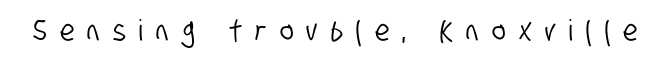
The image shows 29 px condensed sans-serif type; set unusually wide letter spacing (+0.46 em), not underlined; low stroke contrast and a large x-height.
